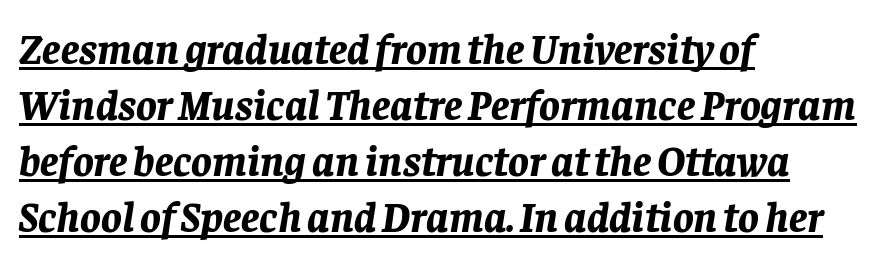
{"italic": "yes", "lean": "right", "slant_degrees": 8, "bold": "yes", "weight": "bold", "width": "normal", "stroke_contrast": "low", "x_height": "large", "monospaced": "no", "underline": "yes", "align": "left", "line_spacing": "normal", "line_spacing_ratio": 1.3, "letter_spacing": "normal", "letter_spacing_em": 0.0, "glyph_px": 43}
